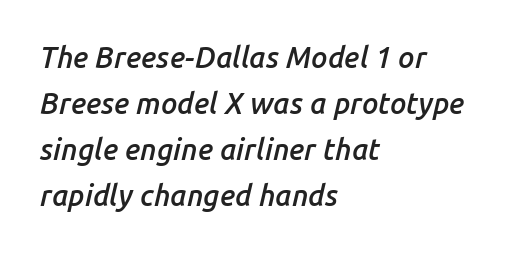
Line starts are locked; line ends wander. This rendering features lettering with no underline. Students, observe: this is what conventionally led text looks like. On the weight axis this lands at semibold, roughly 600. The face used here is proportionally spaced, like ordinary book or web type.
